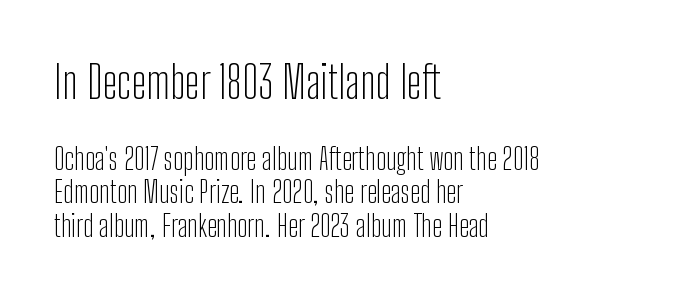
The image shows 45 px light, condensed sans-serif type, upright; set left-aligned, tight line spacing (1.11x), normal letter spacing, not underlined; the first (top) block is 1.5x larger; low stroke contrast and a medium x-height.
